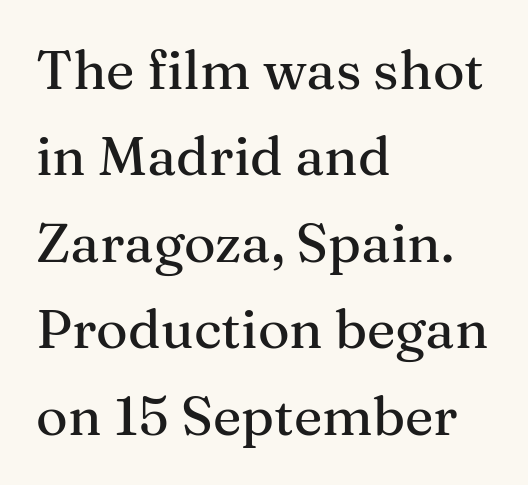
The designer left line spacing at the default. The letters carry serifs — small finishing strokes at the ends of their stems. No extra tracking has been applied to these lines. Has an underline been added? It has not.
